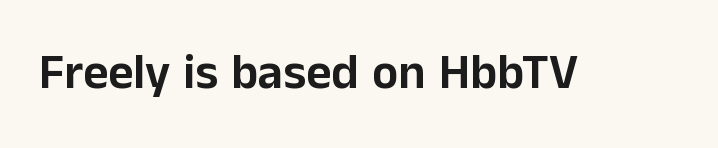
The image shows 49 px sans-serif type, upright; set normal letter spacing, not underlined; low stroke contrast and a medium x-height.
